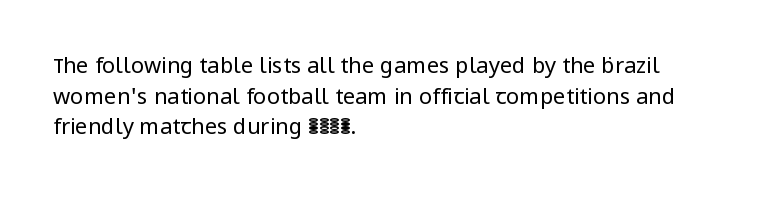
The image shows 22 px text type, upright; set left-aligned, normal line spacing (1.39x), normal letter spacing, not underlined.
